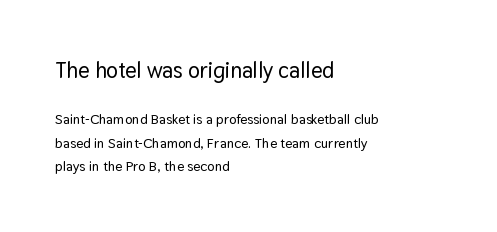
Q: Is the text italic (slanted)? A: No, it is upright.
Q: Is the text underlined? A: No.
Q: How is the paragraph aligned? A: Left-aligned.
Q: Is the spacing between letters normal or unusually wide? A: Normal.
Q: Is the spacing between lines tight, normal or loose? A: Normal.
Q: Which block of text is set in a larger size, the first (top) or the second (bottom)? A: The first (top) one.
